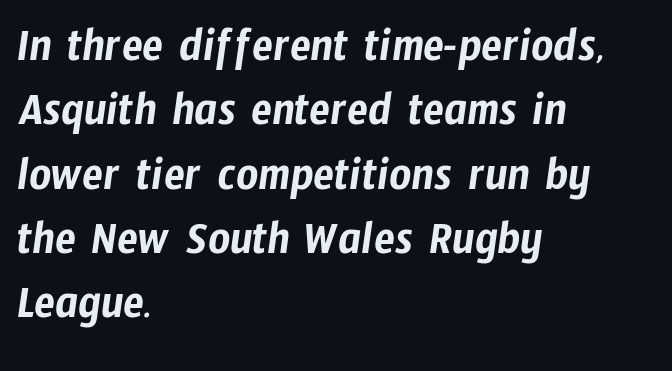
The image shows 48 px condensed sans-serif type; set left-aligned, normal line spacing (1.34x), normal letter spacing, not underlined; low stroke contrast and a medium x-height.
